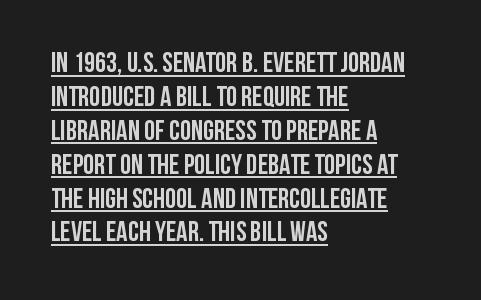
Q: Is the text bold? A: Yes.
Q: Is the text italic (slanted)? A: No, it is upright.
Q: Is the typeface a serif or a sans-serif typeface? A: Sans-serif.
Q: Is the text underlined? A: Yes.
Q: How is the paragraph aligned? A: Left-aligned.
Q: Is the spacing between letters normal or unusually wide? A: Normal.
Q: Width (condensed, normal, or wide)? A: Condensed.
Q: Stroke contrast? A: Low.
Q: x-height? A: Large.
Q: Monospaced? A: No.
